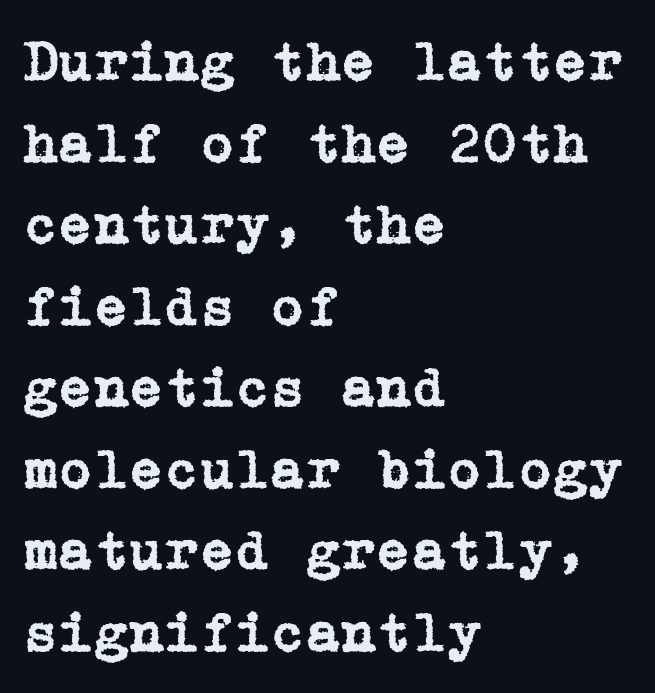
{"serif": "yes", "italic": "no", "width": "normal", "stroke_contrast": "low", "x_height": "medium", "underline": "no", "align": "left", "line_spacing": "normal", "line_spacing_ratio": 1.43, "letter_spacing": "normal", "letter_spacing_em": 0.0, "glyph_px": 57}
